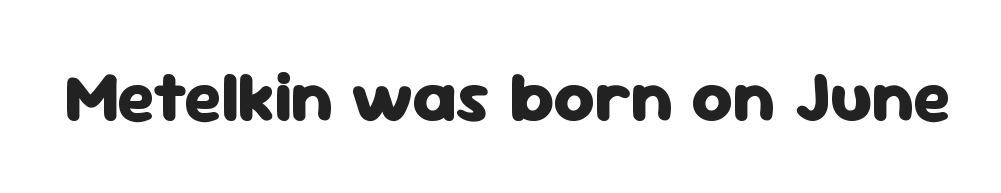
Q: Is the text bold? A: Yes.
Q: Is the text italic (slanted)? A: No, it is upright.
Q: Is the typeface a serif or a sans-serif typeface? A: Sans-serif.
Q: Is the text underlined? A: No.
Q: Is the spacing between letters normal or unusually wide? A: Normal.
Q: Width (condensed, normal, or wide)? A: Normal.
Q: Stroke contrast? A: Low.
Q: x-height? A: Medium.
Q: Monospaced? A: No.
